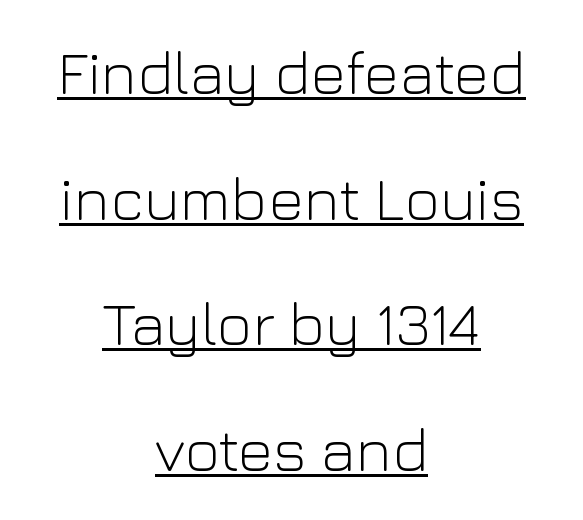
{"serif": "no", "italic": "no", "bold": "no", "weight": "light", "width": "normal", "stroke_contrast": "low", "x_height": "medium", "monospaced": "no", "underline": "yes", "align": "center", "line_spacing": "loose", "line_spacing_ratio": 2.06, "letter_spacing": "normal", "letter_spacing_em": 0.0, "glyph_px": 61}
